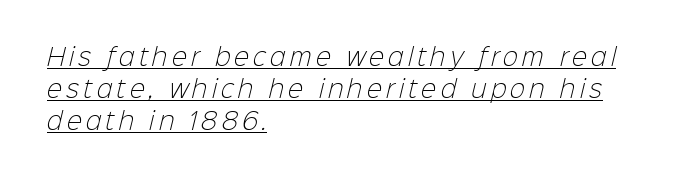
Caption: lettering with a line underneath. No letter is thick-stroked: the sample isn't bold. Regarding leading, the lines here are spaced in the standard way. Teacher's note: observe the even left margin — that is flush-left alignment.
